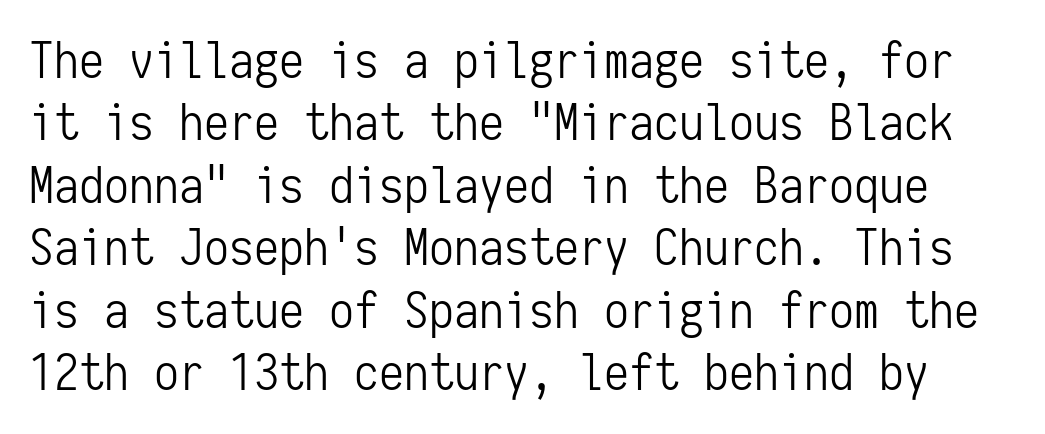
Q: Is the text bold? A: No.
Q: Is the text italic (slanted)? A: No, it is upright.
Q: Is the typeface a serif or a sans-serif typeface? A: Sans-serif.
Q: Is the text underlined? A: No.
Q: Is the spacing between letters normal or unusually wide? A: Normal.
Q: Is the spacing between lines tight, normal or loose? A: Normal.
Q: Width (condensed, normal, or wide)? A: Condensed.
Q: Stroke contrast? A: Low.
Q: x-height? A: Medium.
Q: Monospaced? A: Yes.
